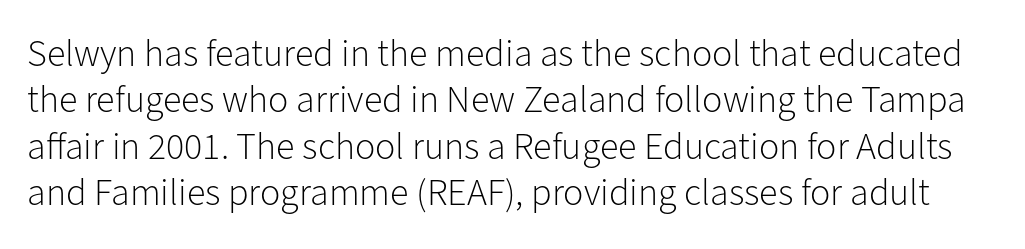
{"serif": "no", "italic": "no", "bold": "no", "weight": "light", "width": "normal", "stroke_contrast": "low", "x_height": "medium", "monospaced": "no", "underline": "no", "line_spacing_ratio": 1.22, "letter_spacing": "normal", "letter_spacing_em": 0.0, "glyph_px": 38}
